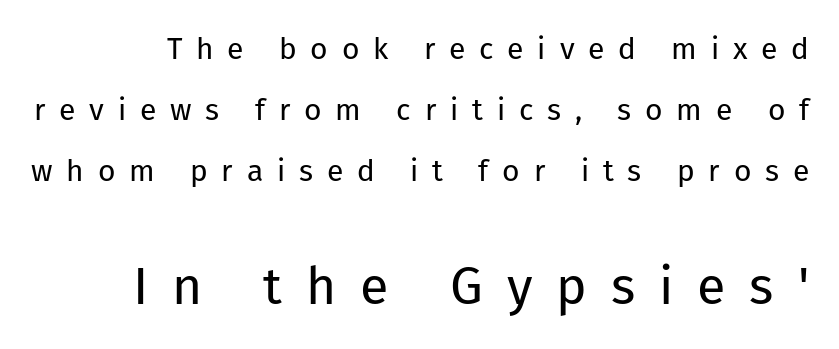
Q: Is the text bold? A: No.
Q: Is the text italic (slanted)? A: No, it is upright.
Q: Is the typeface a serif or a sans-serif typeface? A: Sans-serif.
Q: Is the text underlined? A: No.
Q: Is the spacing between letters normal or unusually wide? A: Unusually wide.
Q: Is the spacing between lines tight, normal or loose? A: Loose.
Q: Which block of text is set in a larger size, the first (top) or the second (bottom)? A: The second (bottom) one.
Q: Width (condensed, normal, or wide)? A: Normal.
Q: Stroke contrast? A: Low.
Q: x-height? A: Medium.
Q: Monospaced? A: No.
